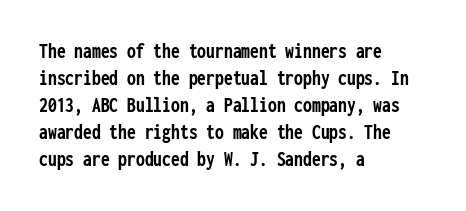
{"italic": "no", "bold": "yes", "underline": "no", "align": "left", "line_spacing_ratio": 1.23, "letter_spacing": "normal", "letter_spacing_em": 0.0, "glyph_px": 22}
